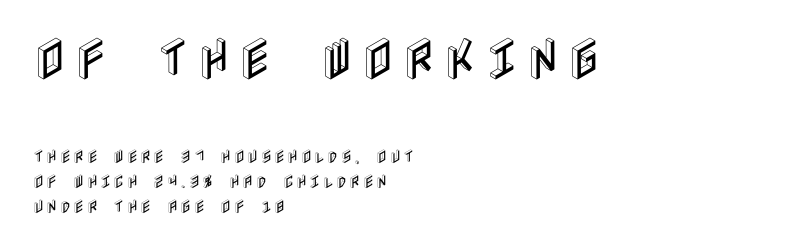
The image shows 46 px condensed type, upright; set left-aligned, normal line spacing (1.68x), not underlined; the first (top) block is 3.07x larger; a large x-height.
